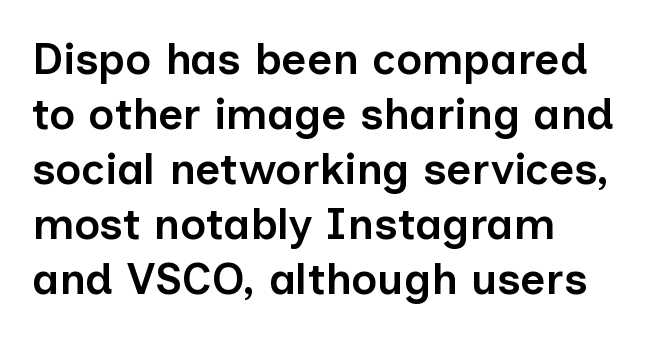
Q: Is the text bold? A: Semi-bold.
Q: Is the text italic (slanted)? A: No, it is upright.
Q: Is the typeface a serif or a sans-serif typeface? A: Sans-serif.
Q: Is the text underlined? A: No.
Q: How is the paragraph aligned? A: Left-aligned.
Q: Is the spacing between letters normal or unusually wide? A: Normal.
Q: Is the spacing between lines tight, normal or loose? A: Normal.
Q: Width (condensed, normal, or wide)? A: Normal.
Q: Stroke contrast? A: Low.
Q: x-height? A: Medium.
Q: Monospaced? A: No.
